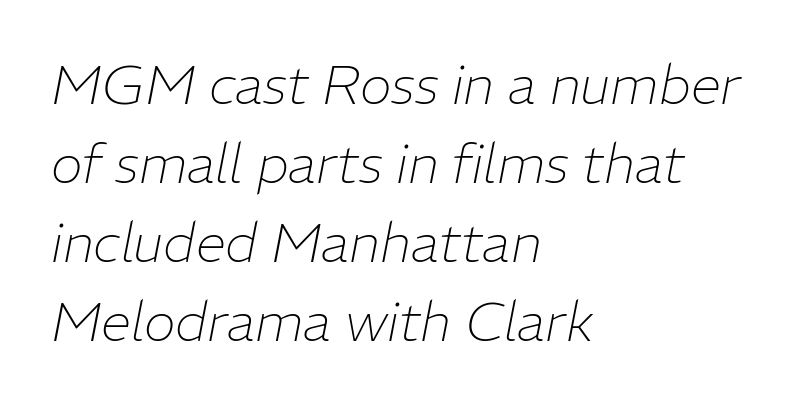
The image shows 54 px thin type, italic (leaning right); set left-aligned, normal line spacing (1.46x), normal letter spacing, not underlined; low stroke contrast and a medium x-height.
